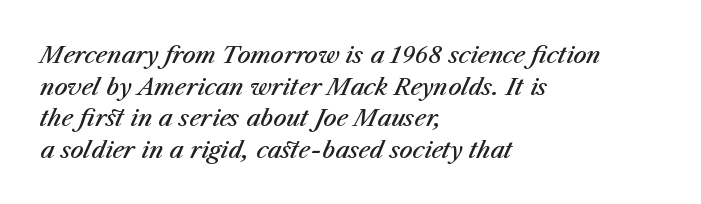
{"italic": "yes", "lean": "right", "slant_degrees": 23, "bold": "semi", "underline": "no", "align": "left", "line_spacing": "normal", "line_spacing_ratio": 1.37, "letter_spacing": "normal", "letter_spacing_em": 0.0, "glyph_px": 23}
